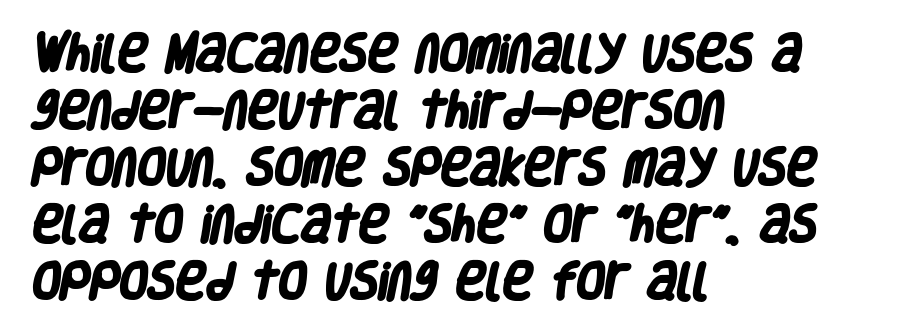
{"serif": "no", "bold": "yes", "weight": "heavy", "width": "condensed", "stroke_contrast": "low", "x_height": "large", "monospaced": "no", "underline": "no", "align": "left", "line_spacing": "normal", "line_spacing_ratio": 1.39, "letter_spacing": "normal", "letter_spacing_em": 0.0, "glyph_px": 41}
